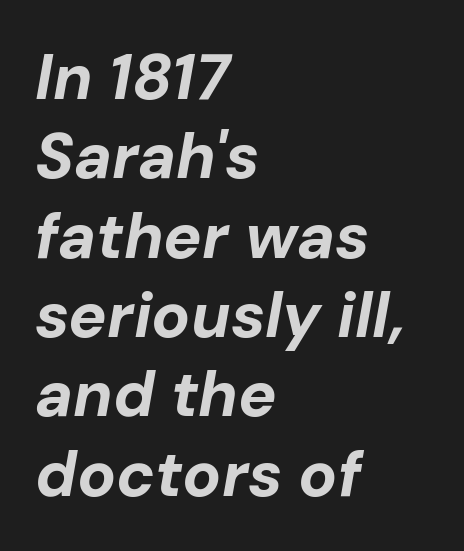
Caption: standard tracking, unaltered. The rendering applies a slant to the glyphs. A dark, heavy texture on the line: the type is bold. Do the characters align in a grid? No, the font is proportional.
